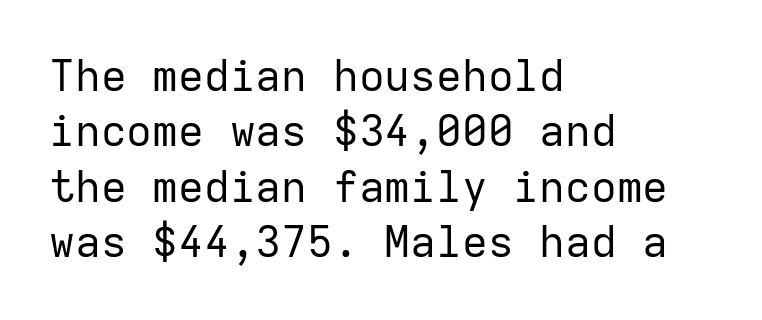
The image shows 43 px regular-weight sans-serif type, upright, monospaced; set left-aligned, normal line spacing (1.29x), normal letter spacing, not underlined; low stroke contrast and a medium x-height.
